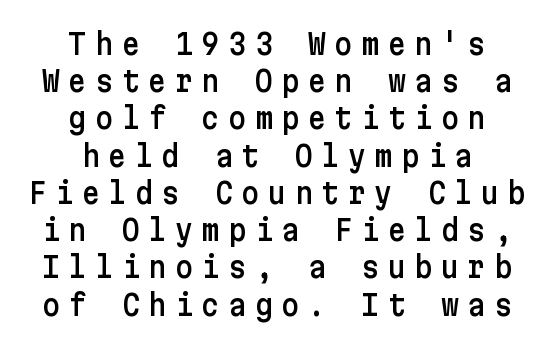
{"serif": "no", "italic": "no", "width": "normal", "stroke_contrast": "low", "x_height": "medium", "underline": "no", "align": "center", "line_spacing": "normal", "line_spacing_ratio": 1.33, "letter_spacing": "wide", "letter_spacing_em": 0.3, "glyph_px": 28}
